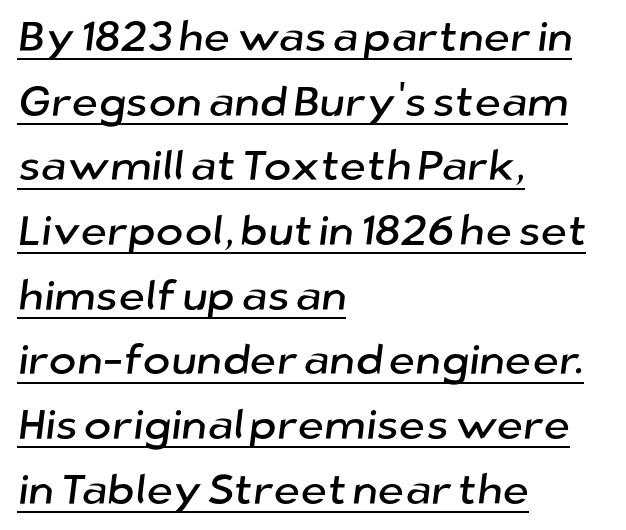
Each new line begins a customary step beneath the previous one. The glyphs in this specimen are sans serif. Decoration check: the copy is underlined. Layout note: lines flush left.
